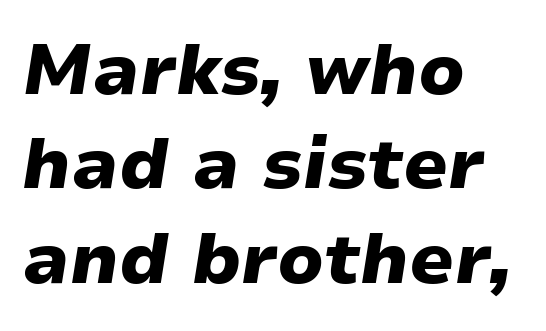
The image shows 71 px heavy, wide type, italic (leaning right); set left-aligned, normal line spacing (1.33x), normal letter spacing, not underlined; low stroke contrast and a medium x-height.
